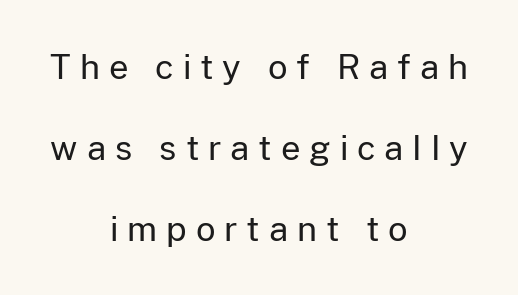
The image shows 34 px regular-weight sans-serif type, upright; set centered, loose line spacing (2.38x), unusually wide letter spacing (+0.26 em), not underlined; low stroke contrast and a medium x-height.
